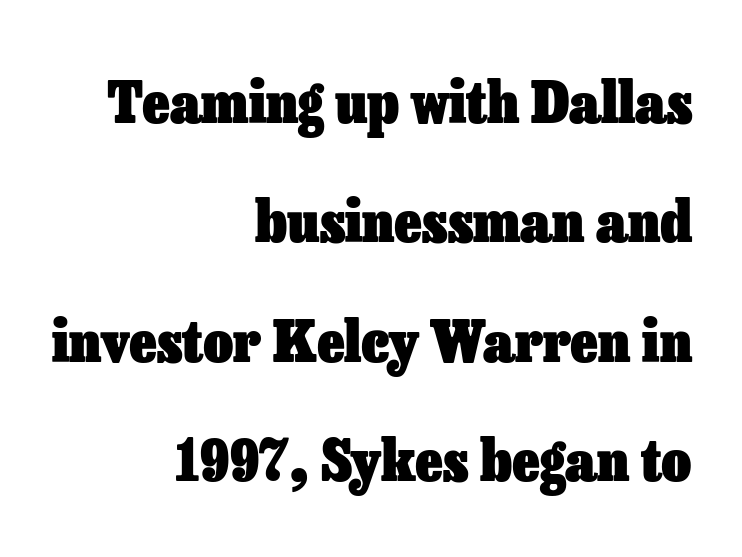
Q: Is the text bold? A: Yes.
Q: Is the text italic (slanted)? A: No, it is upright.
Q: Is the text underlined? A: No.
Q: How is the paragraph aligned? A: Right-aligned.
Q: Is the spacing between letters normal or unusually wide? A: Normal.
Q: Is the spacing between lines tight, normal or loose? A: Loose.
Q: Width (condensed, normal, or wide)? A: Normal.
Q: Stroke contrast? A: Low.
Q: x-height? A: Medium.
Q: Monospaced? A: No.
